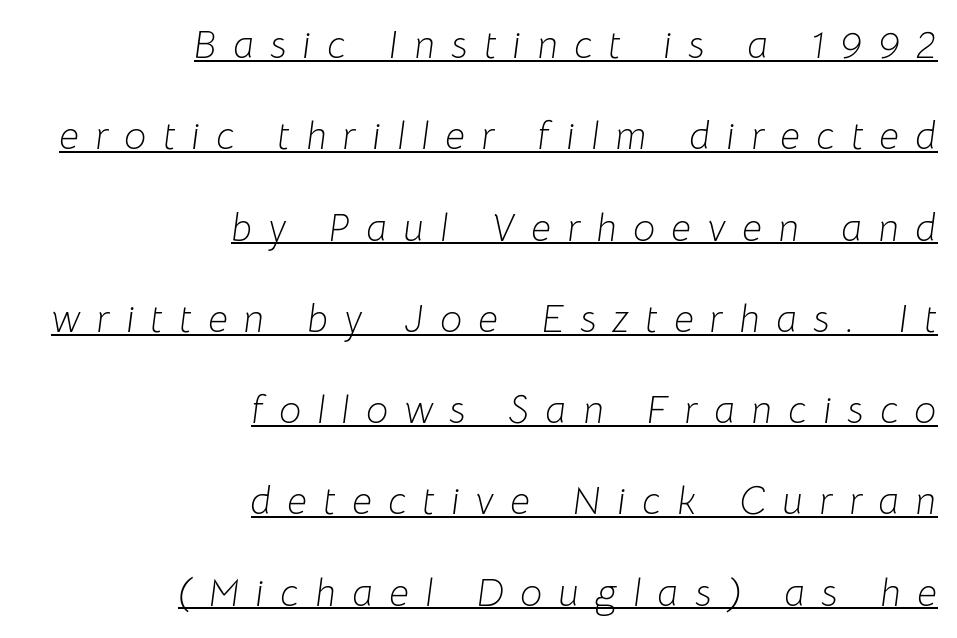
Q: Is the text bold? A: No.
Q: Is the text italic (slanted)? A: Yes, it leans right by about 8 degrees.
Q: Is the text underlined? A: Yes.
Q: How is the paragraph aligned? A: Right-aligned.
Q: Is the spacing between letters normal or unusually wide? A: Unusually wide.
Q: Is the spacing between lines tight, normal or loose? A: Loose.
Q: Width (condensed, normal, or wide)? A: Normal.
Q: Stroke contrast? A: Low.
Q: x-height? A: Medium.
Q: Monospaced? A: No.
